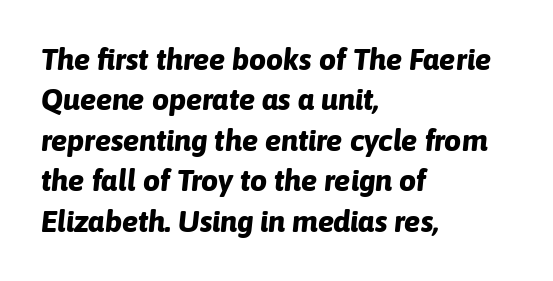
Q: Is the text bold? A: Yes.
Q: Is the text italic (slanted)? A: Yes, it leans right by about 6 degrees.
Q: Is the text underlined? A: No.
Q: How is the paragraph aligned? A: Left-aligned.
Q: Is the spacing between letters normal or unusually wide? A: Normal.
Q: Is the spacing between lines tight, normal or loose? A: Normal.
Q: Width (condensed, normal, or wide)? A: Normal.
Q: Stroke contrast? A: Low.
Q: x-height? A: Medium.
Q: Monospaced? A: No.
